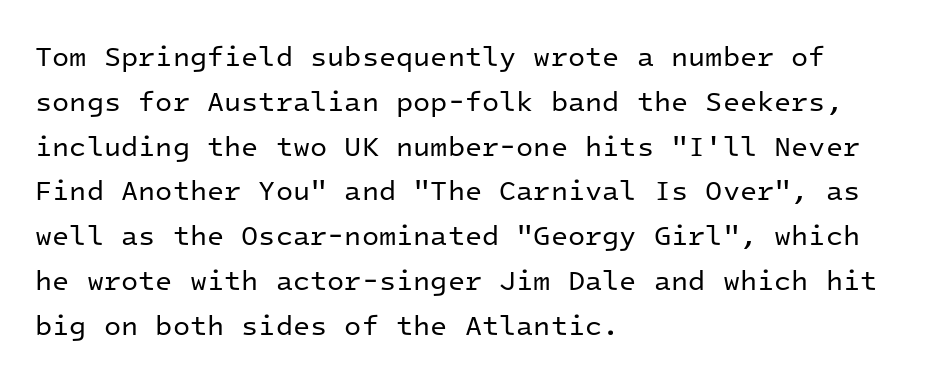
How would I describe the line gaps? Plain and ordinary. Leftover space on each line is placed entirely after the last word. Observe the absence of serifs on each vertical stroke in this sample. Fixed-width glyphs throughout — classic coding-font behaviour. The font's upright variant was chosen for this text. The glyphs are unaccompanied by any horizontal stroke below them.
